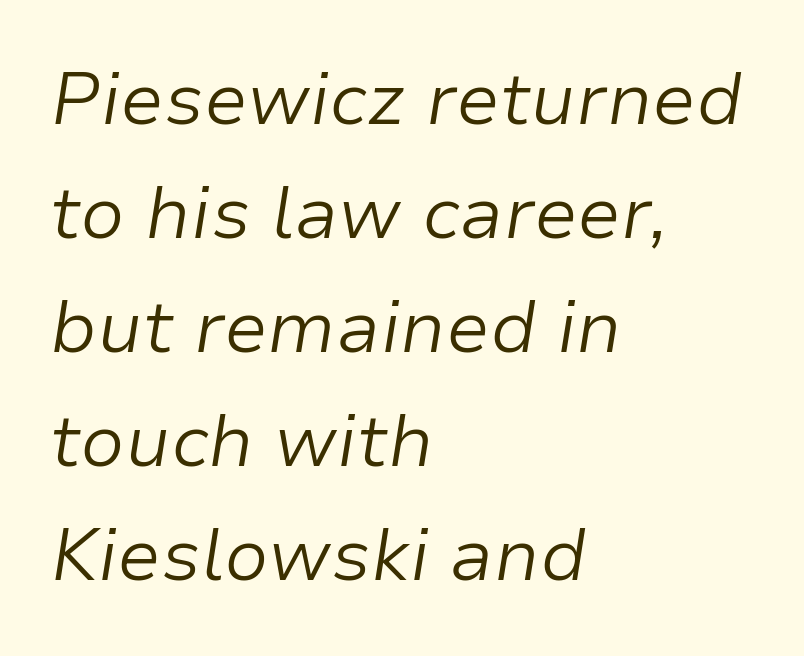
Q: Is the text bold? A: No.
Q: Is the text italic (slanted)? A: Yes, it leans right by about 9 degrees.
Q: Is the text underlined? A: No.
Q: How is the paragraph aligned? A: Left-aligned.
Q: Is the spacing between letters normal or unusually wide? A: Normal.
Q: Is the spacing between lines tight, normal or loose? A: Normal.
Q: Width (condensed, normal, or wide)? A: Normal.
Q: Stroke contrast? A: Low.
Q: x-height? A: Medium.
Q: Monospaced? A: No.
